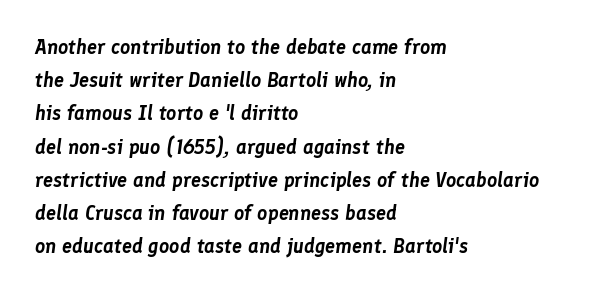
Q: Is the text italic (slanted)? A: Yes, it leans right by about 8 degrees.
Q: Is the text underlined? A: No.
Q: How is the paragraph aligned? A: Left-aligned.
Q: Is the spacing between letters normal or unusually wide? A: Normal.
Q: Is the spacing between lines tight, normal or loose? A: Normal.
